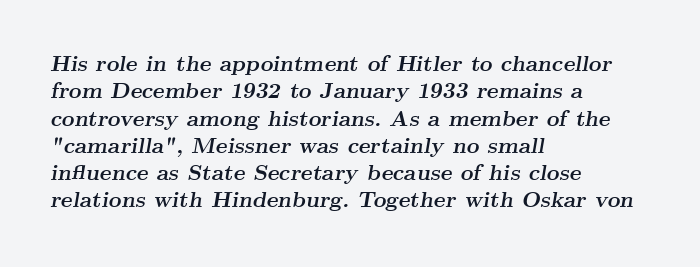
Heavy, bold letterforms. A bare baseline throughout the passage. The glyphs look as if they've been sheared to an angle. Compared with typical body copy, the letter spacing here is the same. One-word summary of the alignment: left.
